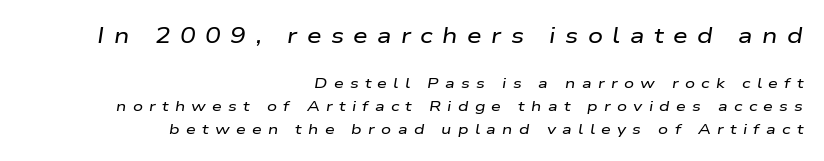
Is the type slanted? Yes — the strokes lean at a clear angle. Which margin do the lines hug? The right one — the left edge is uneven. The leading is moderate, giving the passage an even texture. There is plenty of visible air inserted between adjacent glyphs. Caption: upper text group enlarged, lower text group reduced.
